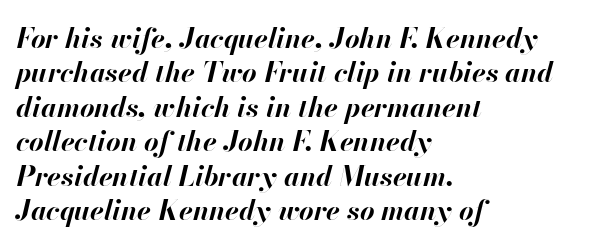
Underline: absent. The characters look thick and weighty, a clear bold. Varying glyph widths throughout — classic text-font behaviour. Notice how the stems are inclined rather than vertical — that's the hallmark of italics.
